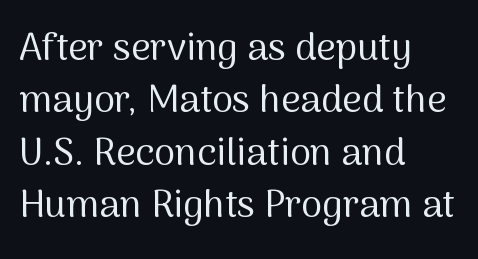
Is the type heavy? It reads as light-to-regular instead. The text was rendered using a sans face with plain stroke endings. The paragraph has a hard left edge and a soft right edge. Proportional: the letters do not fall into vertical columns. The lettering stays uniformly vertical, giving the passage a roman look.
